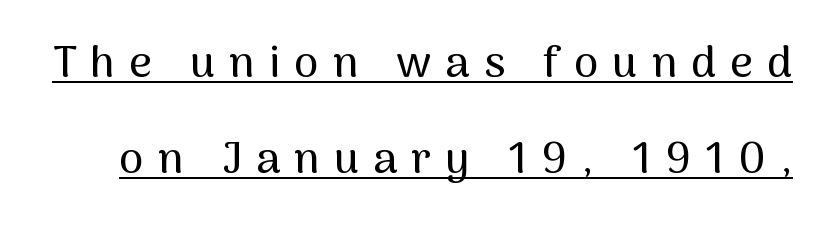
Q: Is the text italic (slanted)? A: No, it is upright.
Q: Is the typeface a serif or a sans-serif typeface? A: Sans-serif.
Q: Is the text underlined? A: Yes.
Q: Is the spacing between letters normal or unusually wide? A: Unusually wide.
Q: Is the spacing between lines tight, normal or loose? A: Loose.
Q: Width (condensed, normal, or wide)? A: Normal.
Q: Stroke contrast? A: Medium.
Q: x-height? A: Medium.
Q: Monospaced? A: No.
